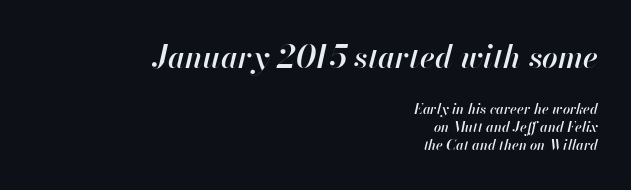
The ragged edge is on the left, which tells us the setting is flush right. Horizontal bands of white between lines are of average thickness. Descender tails drop into unmarked territory. The letters sit at their default tracking, neither squeezed nor spread.
